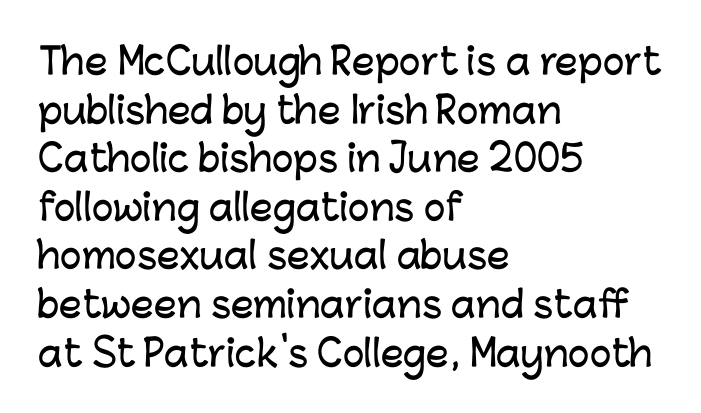
The image shows 36 px sans-serif type, upright; set left-aligned, normal line spacing (1.35x), normal letter spacing, not underlined; low stroke contrast and a medium x-height.
